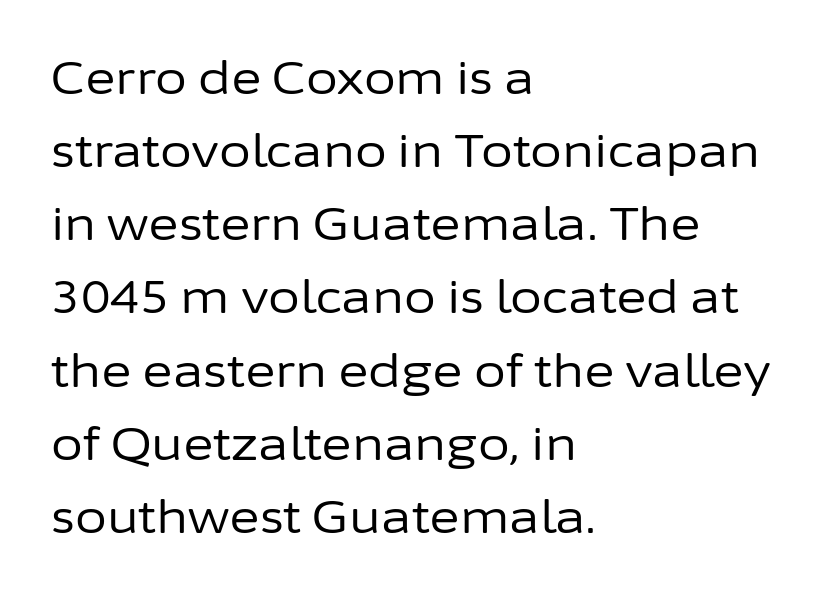
Q: Is the text bold? A: No.
Q: Is the text italic (slanted)? A: No, it is upright.
Q: Is the typeface a serif or a sans-serif typeface? A: Sans-serif.
Q: Is the text underlined? A: No.
Q: How is the paragraph aligned? A: Left-aligned.
Q: Is the spacing between letters normal or unusually wide? A: Normal.
Q: Is the spacing between lines tight, normal or loose? A: Normal.
Q: Width (condensed, normal, or wide)? A: Normal.
Q: Stroke contrast? A: Low.
Q: x-height? A: Medium.
Q: Monospaced? A: No.
